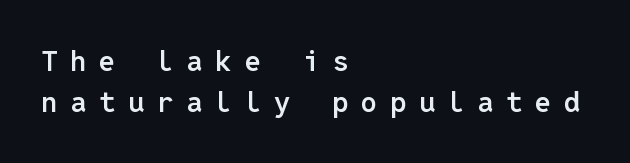
The image shows 29 px semibold sans-serif type, upright, monospaced; set left-aligned, normal line spacing (1.42x), unusually wide letter spacing (+0.44 em), not underlined; low stroke contrast and a medium x-height.
